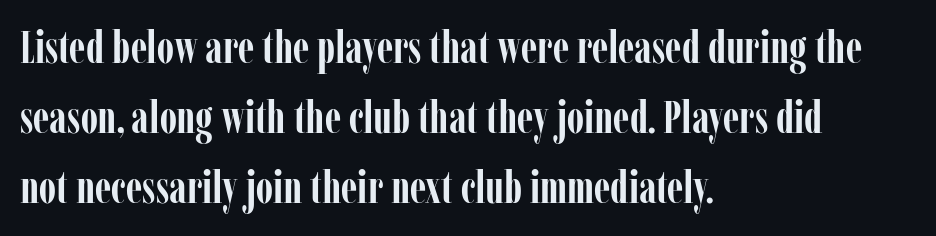
{"serif": "yes", "italic": "no", "bold": "yes", "weight": "semibold", "width": "condensed", "stroke_contrast": "low", "x_height": "medium", "monospaced": "no", "underline": "no", "align": "left", "line_spacing": "normal", "line_spacing_ratio": 1.56, "letter_spacing": "normal", "letter_spacing_em": 0.0, "glyph_px": 45}
